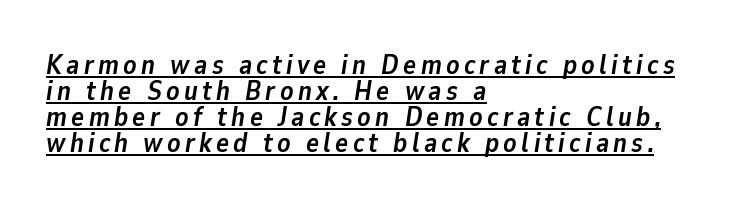
The image shows 27 px bold type, italic (leaning right); set left-aligned, tight line spacing (0.96x), underlined.
